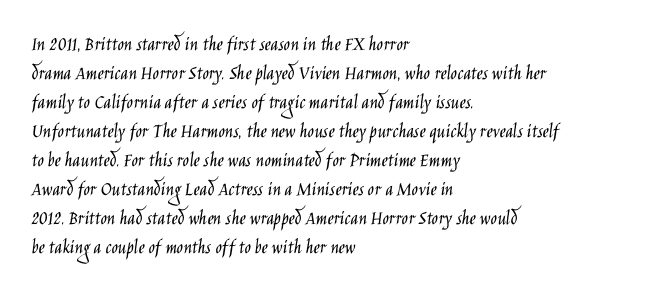
Q: Is the text bold? A: No.
Q: Is the text italic (slanted)? A: Yes.
Q: Is the text underlined? A: No.
Q: How is the paragraph aligned? A: Left-aligned.
Q: Is the spacing between letters normal or unusually wide? A: Normal.
Q: Is the spacing between lines tight, normal or loose? A: Normal.
